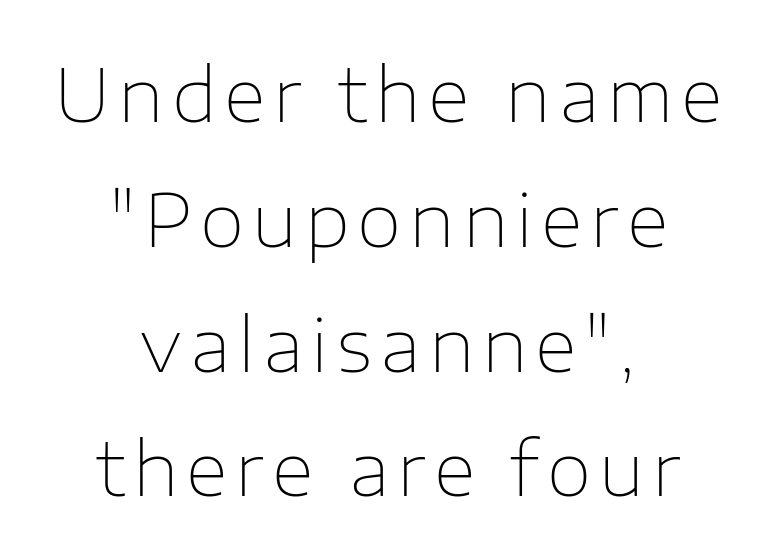
The image shows 73 px thin sans-serif type, upright; set centered, line spacing 1.71x, not underlined; low stroke contrast and a medium x-height.
